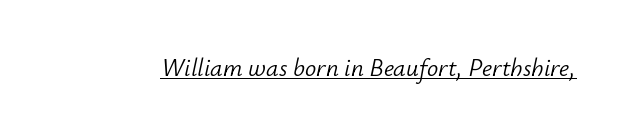
{"italic": "yes", "lean": "right", "slant_degrees": 12, "bold": "no", "underline": "yes", "letter_spacing": "normal", "letter_spacing_em": 0.0, "glyph_px": 25}
